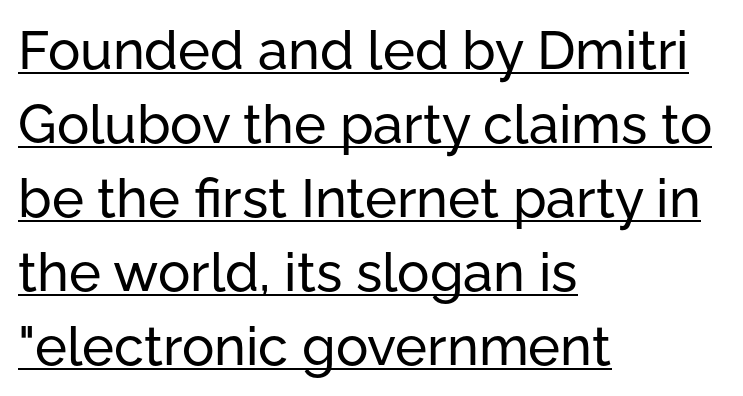
Q: Is the text italic (slanted)? A: No, it is upright.
Q: Is the typeface a serif or a sans-serif typeface? A: Sans-serif.
Q: Is the text underlined? A: Yes.
Q: How is the paragraph aligned? A: Left-aligned.
Q: Is the spacing between letters normal or unusually wide? A: Normal.
Q: Is the spacing between lines tight, normal or loose? A: Normal.
Q: Width (condensed, normal, or wide)? A: Normal.
Q: Stroke contrast? A: Low.
Q: x-height? A: Medium.
Q: Monospaced? A: No.
